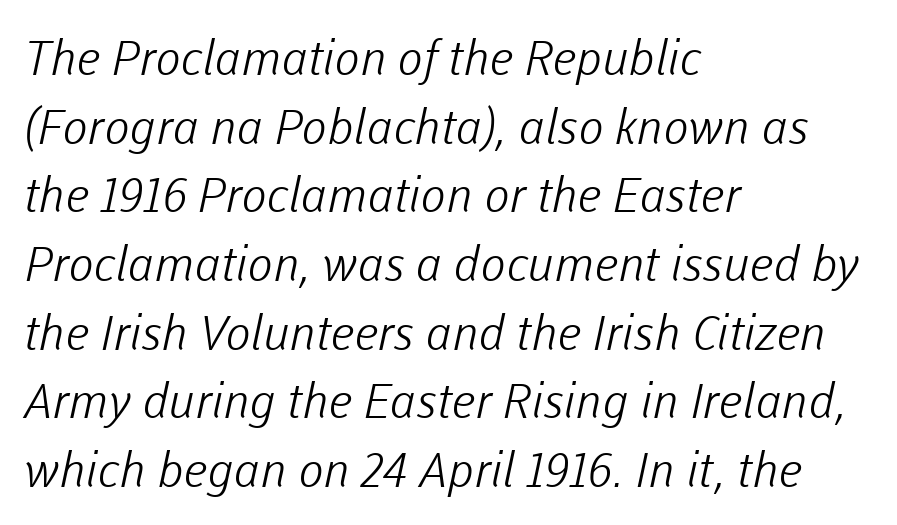
Q: Is the text bold? A: No.
Q: Is the typeface a serif or a sans-serif typeface? A: Sans-serif.
Q: Is the text underlined? A: No.
Q: How is the paragraph aligned? A: Left-aligned.
Q: Is the spacing between letters normal or unusually wide? A: Normal.
Q: Is the spacing between lines tight, normal or loose? A: Normal.
Q: Width (condensed, normal, or wide)? A: Normal.
Q: Stroke contrast? A: Low.
Q: x-height? A: Medium.
Q: Monospaced? A: No.
